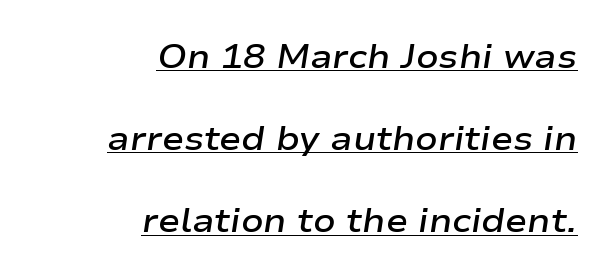
The letters advance in unequal steps, a hallmark of proportional type. You could fit nearly another row in the gap between these rows. Leftover space on each line is placed entirely before the opening word. The typesetter has applied underlining to the passage shown.
